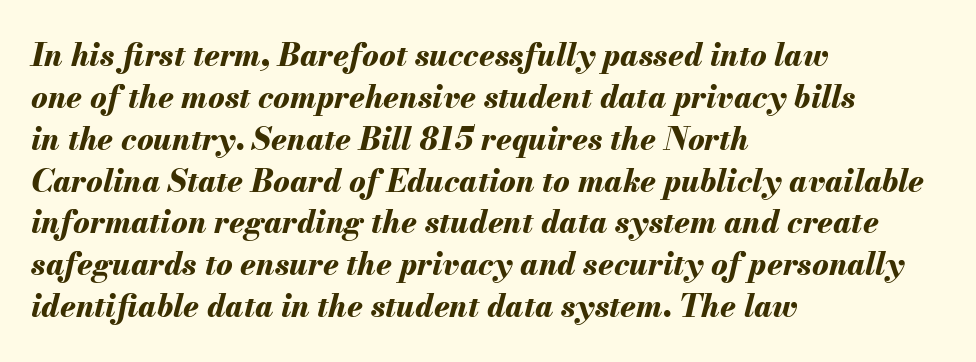
Q: Is the text bold? A: Yes.
Q: Is the text italic (slanted)? A: Yes, it leans right by about 13 degrees.
Q: Is the text underlined? A: No.
Q: How is the paragraph aligned? A: Left-aligned.
Q: Is the spacing between letters normal or unusually wide? A: Normal.
Q: Is the spacing between lines tight, normal or loose? A: Normal.
Q: Width (condensed, normal, or wide)? A: Normal.
Q: Stroke contrast? A: Medium.
Q: x-height? A: Small.
Q: Monospaced? A: No.
